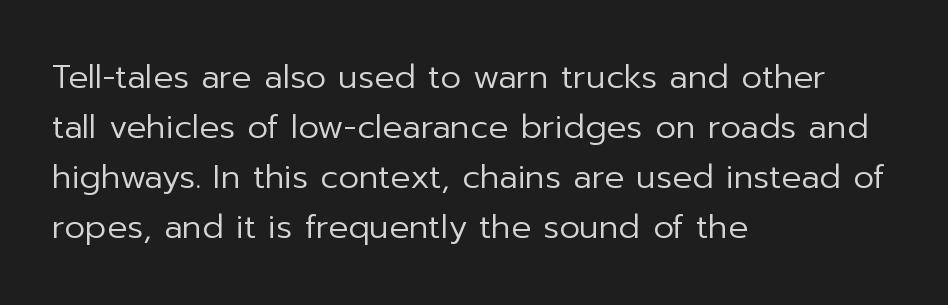
Letters have the restrained weight of plain body copy at most. Examine the stroke ends and you'll find no serifs. What's the leading like? Ordinary, nothing unusual. Spacing verdict: proportional, widths tailored to each character.
